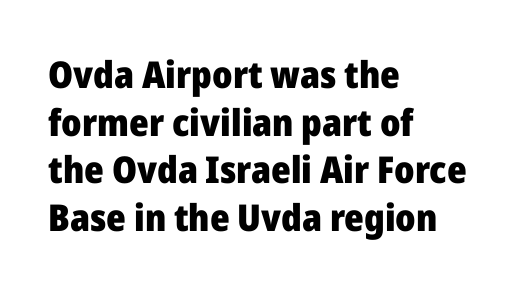
{"serif": "no", "italic": "no", "bold": "yes", "weight": "heavy", "width": "normal", "stroke_contrast": "low", "x_height": "medium", "monospaced": "no", "underline": "no", "align": "left", "line_spacing": "normal", "line_spacing_ratio": 1.29, "letter_spacing": "normal", "letter_spacing_em": 0.0, "glyph_px": 37}
